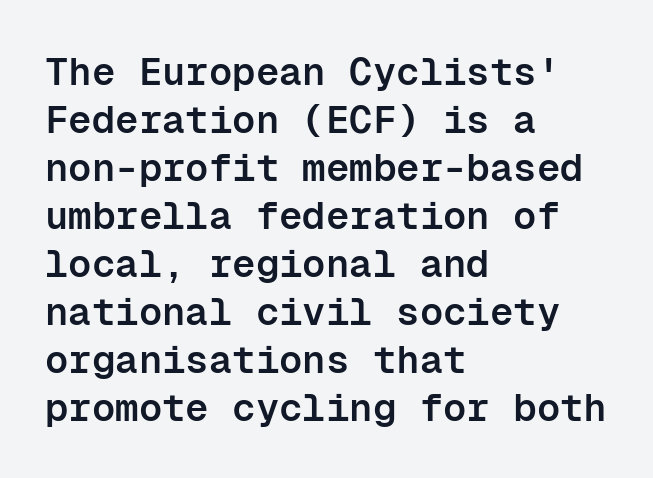
The image shows 39 px semibold sans-serif type, upright, monospaced; set left-aligned, line spacing 1.23x, normal letter spacing, not underlined; low stroke contrast and a medium x-height.
